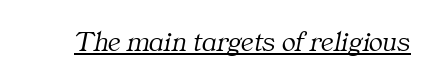
The image shows 29 px light serif type, italic (leaning right); set normal letter spacing, underlined; medium stroke contrast and a medium x-height.
